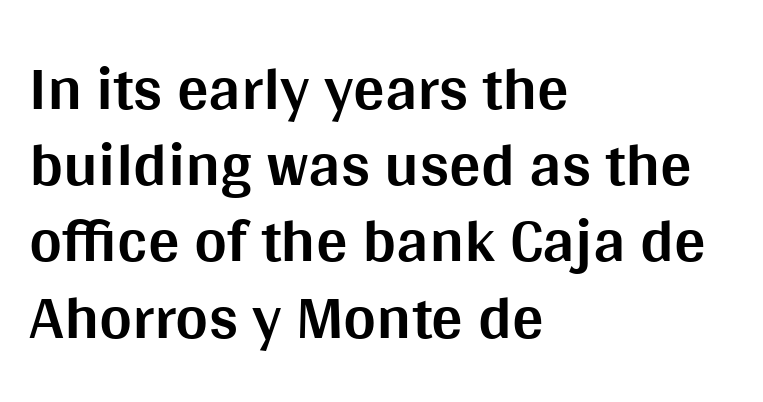
You could not count columns in this text — the font is proportionally spaced. The paragraph has a hard left edge and a soft right edge. The face used here has the dense, thick strokes of a bold. Just letters on the line, the space beneath them empty.
